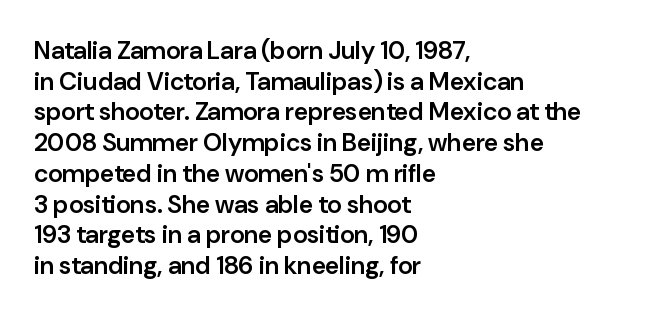
Q: Is the text bold? A: Semi-bold.
Q: Is the text italic (slanted)? A: No, it is upright.
Q: Is the text underlined? A: No.
Q: How is the paragraph aligned? A: Left-aligned.
Q: Is the spacing between letters normal or unusually wide? A: Normal.
